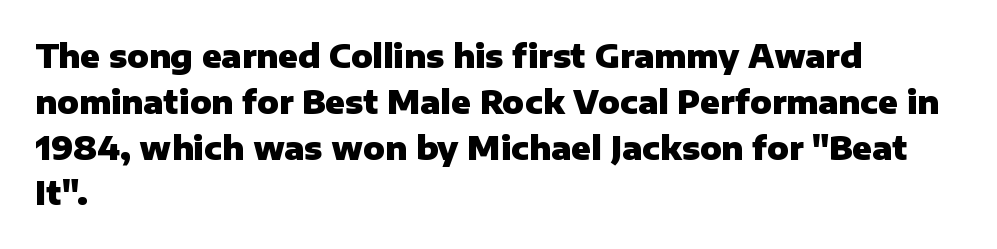
The horizontal fit of the characters is conventional and even. The passage shown is not underscored anywhere. Notice how the stems are strictly vertical — no italics here. Are there feet on the stems? There aren't — it's a sans. Heavy, bold letterforms.
